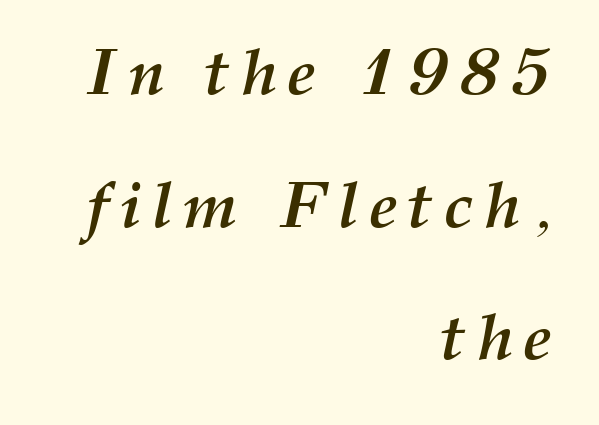
Visually the block forms a straight wall on the right and a jagged coastline on the left. Notice how the stems are inclined rather than vertical — that's the hallmark of italics. Airy leading. Character widths vary here, with narrow letters taking less room than wide ones.
